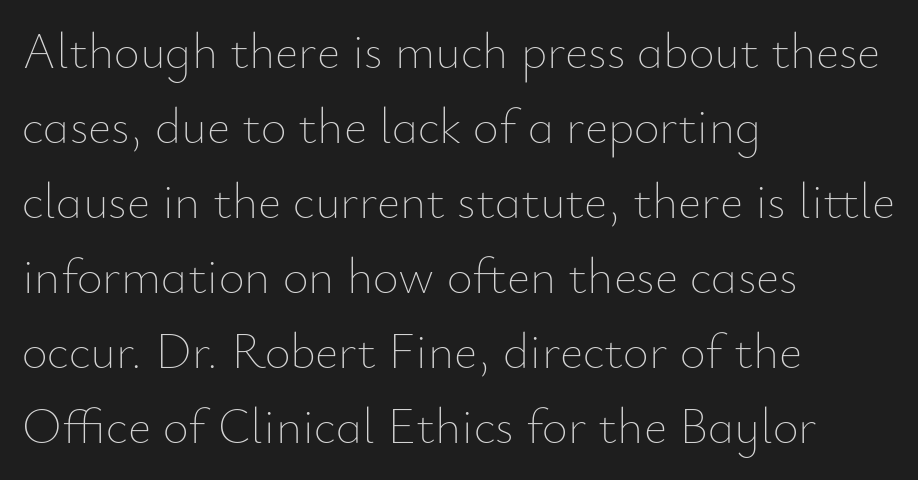
The image shows 50 px thin type, upright; set left-aligned, normal line spacing (1.5x), normal letter spacing, not underlined; low stroke contrast and a small x-height.
